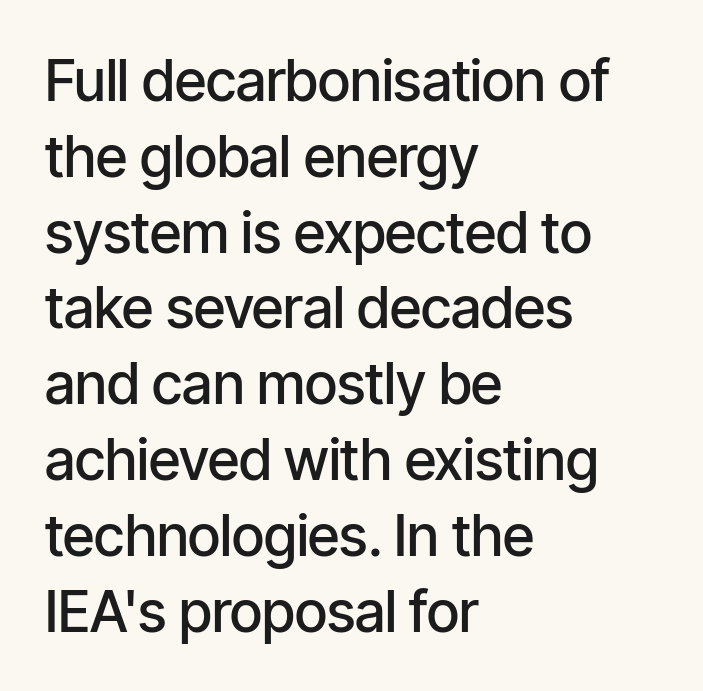
Q: Is the text bold? A: Semi-bold.
Q: Is the text italic (slanted)? A: No, it is upright.
Q: Is the typeface a serif or a sans-serif typeface? A: Sans-serif.
Q: Is the text underlined? A: No.
Q: How is the paragraph aligned? A: Left-aligned.
Q: Is the spacing between letters normal or unusually wide? A: Normal.
Q: Is the spacing between lines tight, normal or loose? A: Normal.
Q: Width (condensed, normal, or wide)? A: Condensed.
Q: Stroke contrast? A: Low.
Q: x-height? A: Medium.
Q: Monospaced? A: No.
